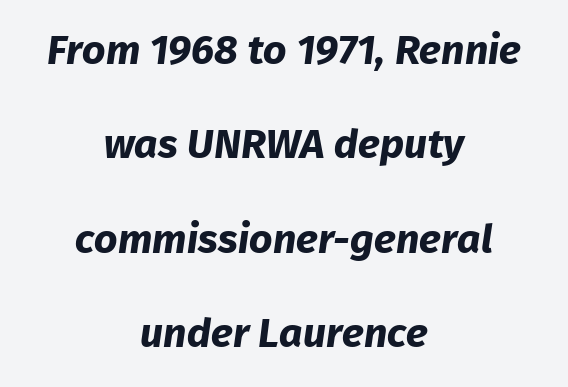
{"serif": "no", "bold": "yes", "weight": "bold", "width": "normal", "stroke_contrast": "low", "x_height": "medium", "monospaced": "no", "underline": "no", "align": "center", "line_spacing": "loose", "line_spacing_ratio": 2.3, "letter_spacing": "normal", "letter_spacing_em": 0.0, "glyph_px": 41}
